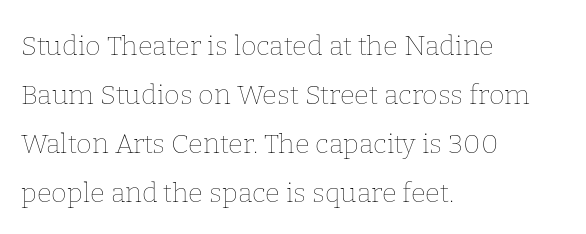
The image shows 27 px text type, upright; set left-aligned, line spacing 1.81x, normal letter spacing, not underlined.
